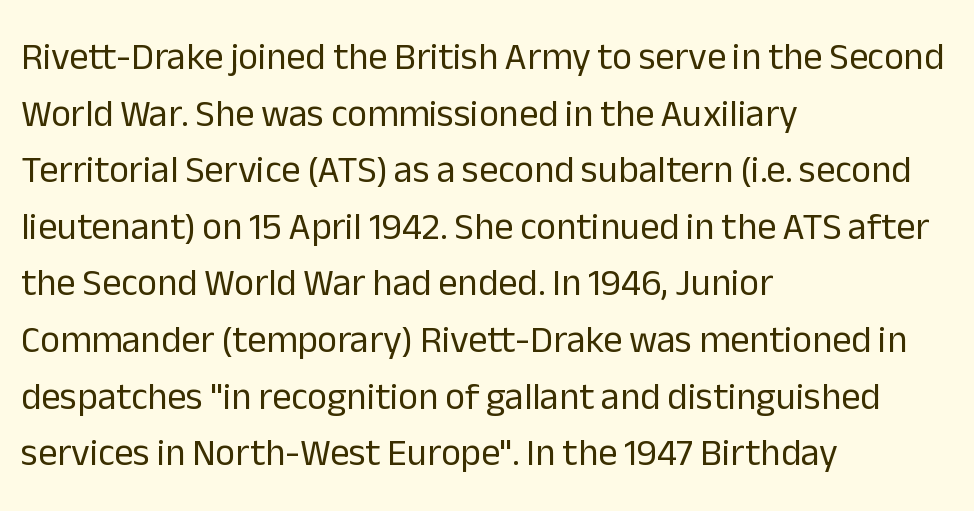
Q: Is the text bold? A: No.
Q: Is the text italic (slanted)? A: No, it is upright.
Q: Is the typeface a serif or a sans-serif typeface? A: Sans-serif.
Q: Is the text underlined? A: No.
Q: How is the paragraph aligned? A: Left-aligned.
Q: Is the spacing between letters normal or unusually wide? A: Normal.
Q: Is the spacing between lines tight, normal or loose? A: Normal.
Q: Width (condensed, normal, or wide)? A: Normal.
Q: Stroke contrast? A: Low.
Q: x-height? A: Medium.
Q: Monospaced? A: No.
